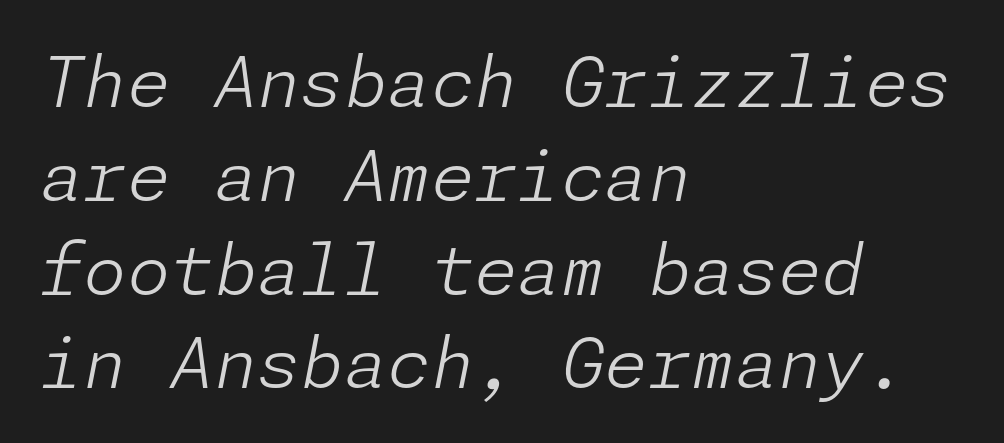
{"italic": "yes", "lean": "right", "slant_degrees": 11, "bold": "no", "weight": "light", "width": "normal", "stroke_contrast": "low", "x_height": "medium", "underline": "no", "align": "left", "line_spacing": "normal", "line_spacing_ratio": 1.34, "letter_spacing": "normal", "letter_spacing_em": 0.0, "glyph_px": 70}
